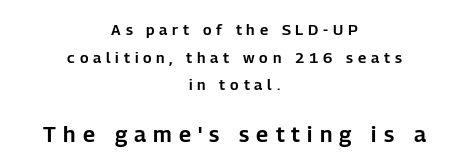
{"italic": "no", "underline": "no", "align": "center", "line_spacing_ratio": 1.84, "letter_spacing": "wide", "letter_spacing_em": 0.32, "larger_block": "second", "size_ratio": 1.47, "glyph_px": 22}
